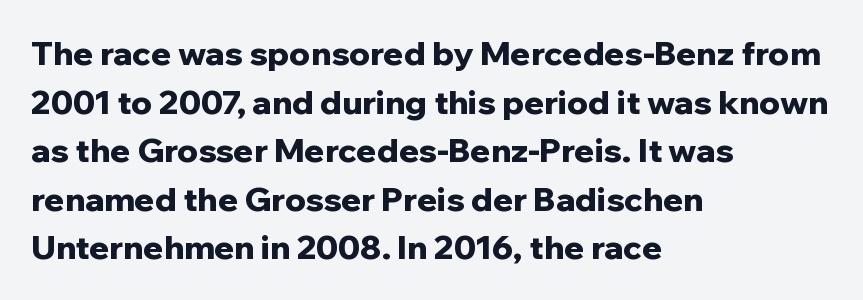
The image shows 33 px bold sans-serif type, upright; set left-aligned, normal line spacing (1.47x), normal letter spacing, not underlined; low stroke contrast and a medium x-height.
